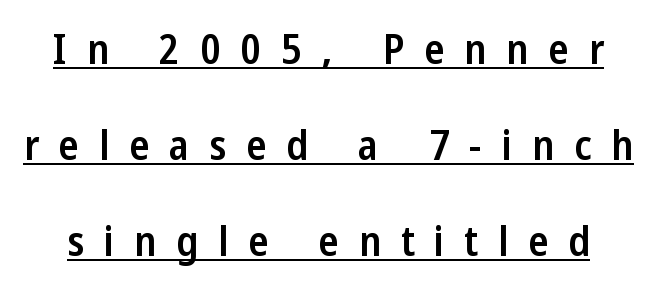
Emphasis is given by a line drawn under the lettering. Leading: increased. The letters stand straight up with perfectly vertical stems. Proportional: the letters do not fall into vertical columns. Nope, no serifs anywhere on these letters. Letter spacing: wide.
